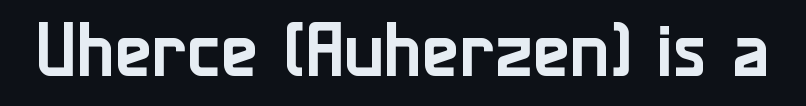
Q: Is the text italic (slanted)? A: No, it is upright.
Q: Is the typeface a serif or a sans-serif typeface? A: Sans-serif.
Q: Is the text underlined? A: No.
Q: Is the spacing between letters normal or unusually wide? A: Normal.
Q: Width (condensed, normal, or wide)? A: Normal.
Q: Stroke contrast? A: Low.
Q: x-height? A: Medium.
Q: Monospaced? A: No.
